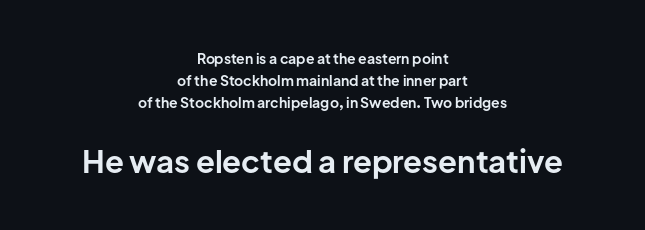
{"serif": "no", "italic": "no", "bold": "yes", "weight": "bold", "width": "normal", "stroke_contrast": "low", "x_height": "medium", "monospaced": "no", "underline": "no", "align": "center", "line_spacing": "normal", "line_spacing_ratio": 1.58, "letter_spacing": "normal", "letter_spacing_em": 0.0, "larger_block": "second", "size_ratio": 2.21, "glyph_px": 31}
